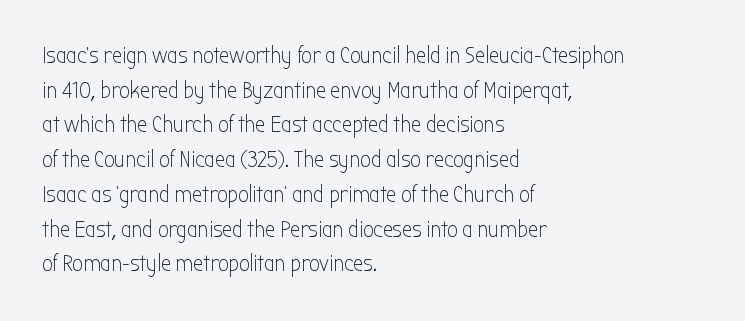
Vertical strokes here are truly vertical. Is the block centered? No — it sits flush against the left margin. Standard letterfit; no display-style spreading of the glyphs. This is not heavy type; no bold has been used.
